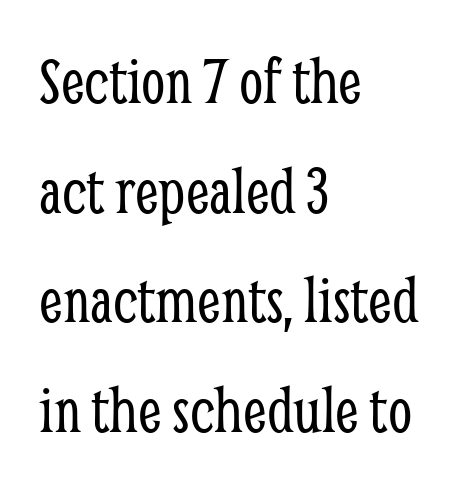
Q: Is the text bold? A: No.
Q: Is the text italic (slanted)? A: No, it is upright.
Q: Is the typeface a serif or a sans-serif typeface? A: Serif.
Q: Is the text underlined? A: No.
Q: How is the paragraph aligned? A: Left-aligned.
Q: Is the spacing between letters normal or unusually wide? A: Normal.
Q: Is the spacing between lines tight, normal or loose? A: Normal.
Q: Width (condensed, normal, or wide)? A: Condensed.
Q: Stroke contrast? A: Low.
Q: x-height? A: Medium.
Q: Monospaced? A: No.
